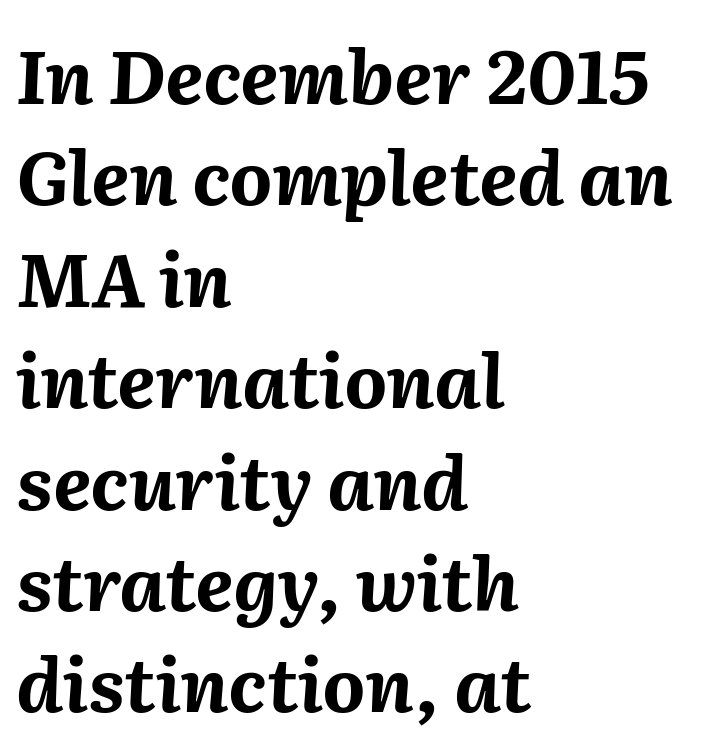
The image shows 74 px bold type, italic (leaning right); set left-aligned, normal line spacing (1.37x), normal letter spacing, not underlined; medium stroke contrast and a medium x-height.
